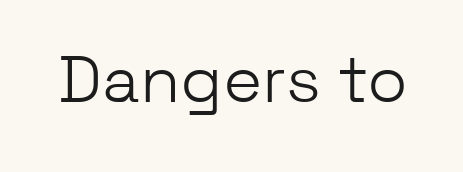
Q: Is the text bold? A: No.
Q: Is the text italic (slanted)? A: No, it is upright.
Q: Is the typeface a serif or a sans-serif typeface? A: Sans-serif.
Q: Is the text underlined? A: No.
Q: Is the spacing between letters normal or unusually wide? A: Normal.
Q: Width (condensed, normal, or wide)? A: Normal.
Q: Stroke contrast? A: Low.
Q: x-height? A: Medium.
Q: Monospaced? A: No.
